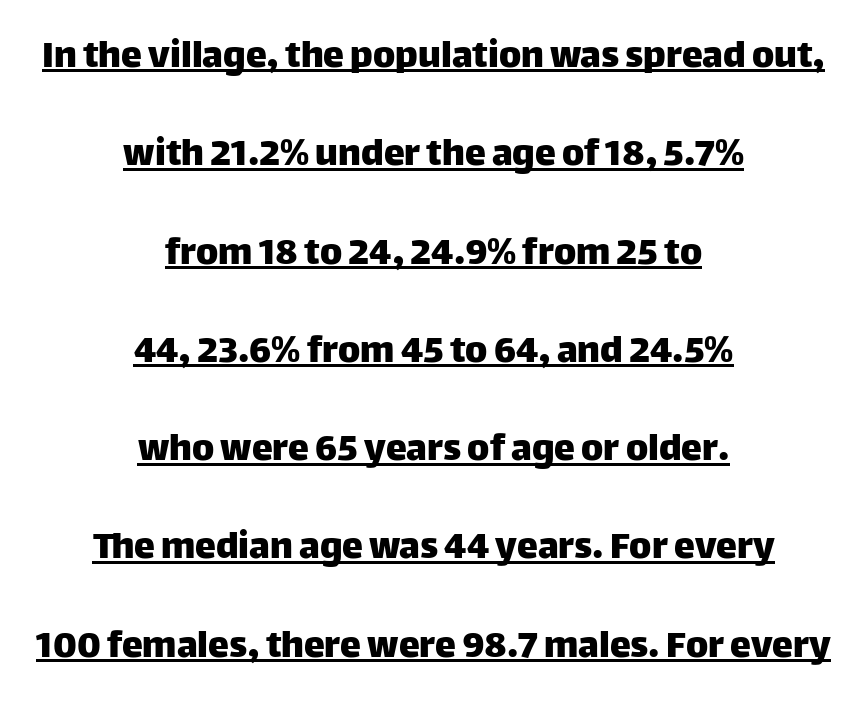
{"serif": "no", "italic": "no", "width": "normal", "stroke_contrast": "low", "x_height": "large", "monospaced": "no", "underline": "yes", "align": "center", "line_spacing": "loose", "line_spacing_ratio": 2.34, "letter_spacing": "normal", "letter_spacing_em": 0.0, "glyph_px": 42}
